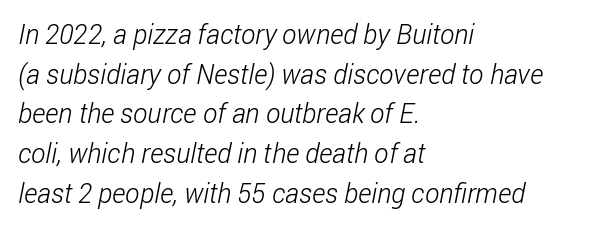
Summary of weight: not heavy and not bold. Quick note: underline off. These lines keep a tight, regular rhythm from letter to letter. Alignment: flush left.
